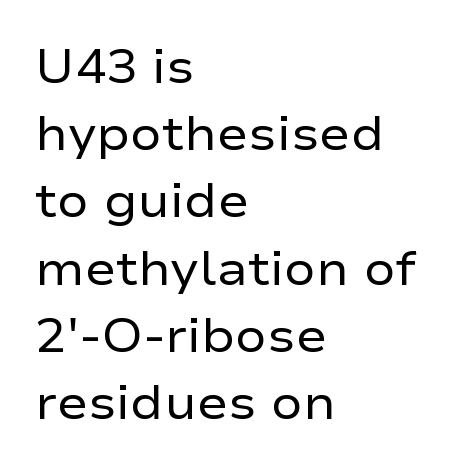
Q: Is the text bold? A: No.
Q: Is the text italic (slanted)? A: No, it is upright.
Q: Is the typeface a serif or a sans-serif typeface? A: Sans-serif.
Q: Is the text underlined? A: No.
Q: How is the paragraph aligned? A: Left-aligned.
Q: Is the spacing between letters normal or unusually wide? A: Normal.
Q: Is the spacing between lines tight, normal or loose? A: Normal.
Q: Width (condensed, normal, or wide)? A: Wide.
Q: Stroke contrast? A: Low.
Q: x-height? A: Medium.
Q: Monospaced? A: No.
